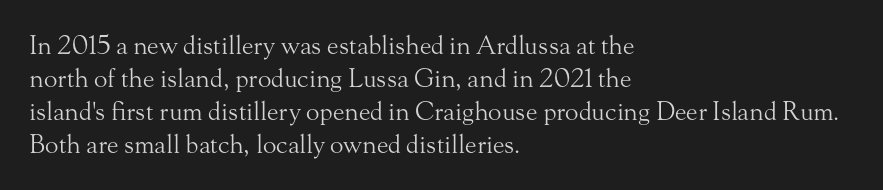
{"italic": "no", "bold": "no", "underline": "no", "align": "left", "line_spacing": "normal", "line_spacing_ratio": 1.32, "letter_spacing": "normal", "letter_spacing_em": 0.0, "glyph_px": 25}
